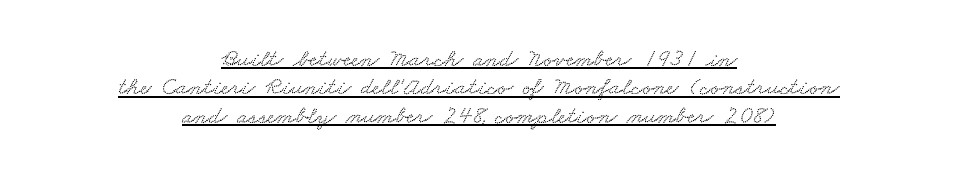
{"underline": "yes", "align": "center", "line_spacing": "tight", "line_spacing_ratio": 1.14, "letter_spacing": "normal", "letter_spacing_em": 0.0, "glyph_px": 25}
